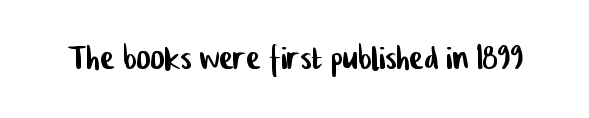
Character widths vary here, with narrow letters taking less room than wide ones. Descender tails drop into unmarked territory. A sans-serif font was chosen for this passage. Each word holds together tightly as a unit, with standard inter-letter gaps.
